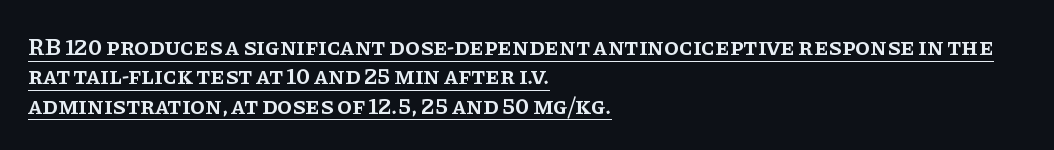
The image shows 24 px text type, upright; set left-aligned, line spacing 1.22x, normal letter spacing, underlined.
